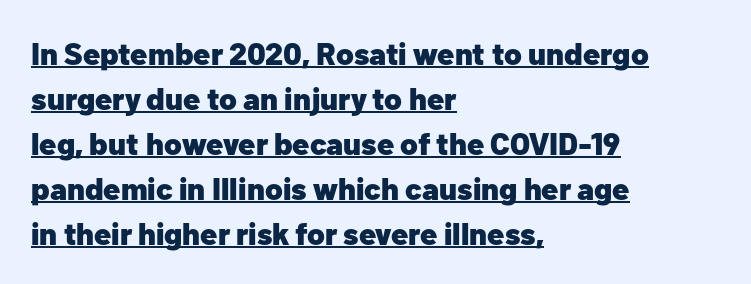
Heft: maximum for text — a bold. Grotesque or geometric, the face here clearly has no serifs. The typography opts for an upright posture over an oblique one. The letters advance in unequal steps, a hallmark of proportional type.
